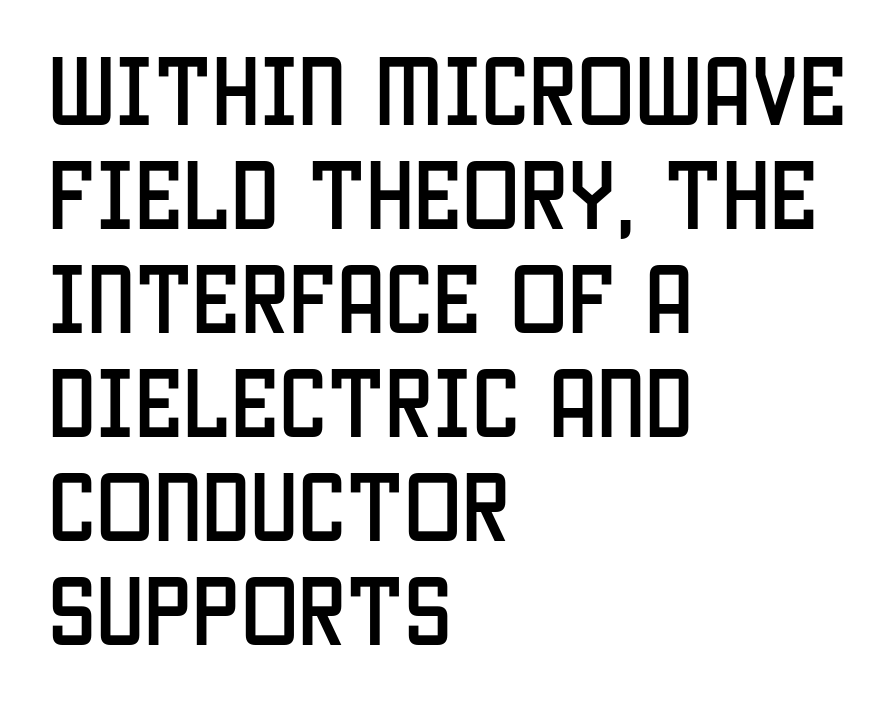
{"serif": "no", "italic": "no", "width": "condensed", "stroke_contrast": "low", "x_height": "large", "monospaced": "no", "underline": "no", "align": "left", "line_spacing": "normal", "line_spacing_ratio": 1.35, "letter_spacing": "normal", "letter_spacing_em": 0.0, "glyph_px": 77}
